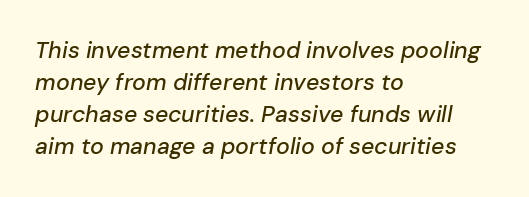
Italic? Definitely — the glyphs are oblique. Is the block centered? No — it sits flush against the left margin. Leading matches the norm, producing a regular column. Check under the words: just untouched page.
